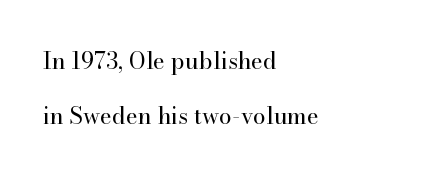
The image shows 23 px text type, upright; set left-aligned, loose line spacing (2.39x), normal letter spacing, not underlined.
